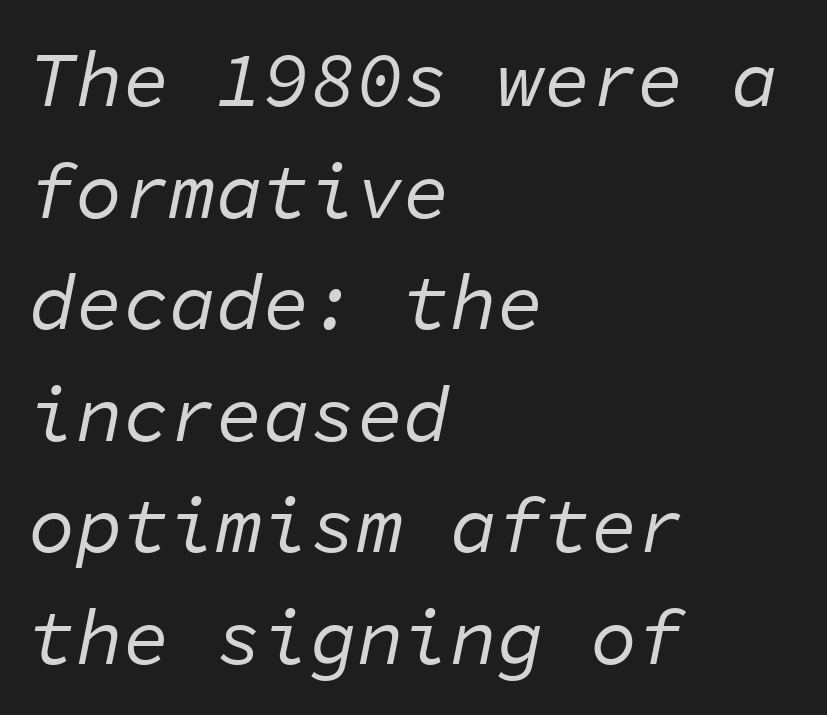
Q: Is the text bold? A: No.
Q: Is the text italic (slanted)? A: Yes, it leans right by about 11 degrees.
Q: Is the text underlined? A: No.
Q: How is the paragraph aligned? A: Left-aligned.
Q: Is the spacing between letters normal or unusually wide? A: Normal.
Q: Is the spacing between lines tight, normal or loose? A: Normal.
Q: Width (condensed, normal, or wide)? A: Normal.
Q: Stroke contrast? A: Low.
Q: x-height? A: Medium.
Q: Monospaced? A: Yes.
